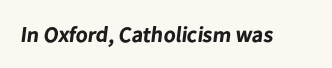
The image shows 22 px bold type; set normal letter spacing, not underlined.
